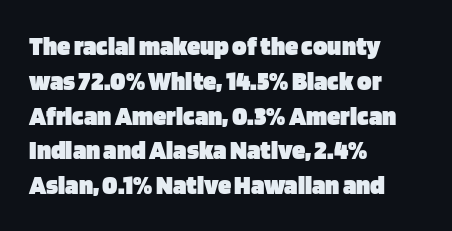
The words here are not underlined. Style check: upright. Typesetter's note: full bold, strokes at maximum text heaviness. Left-aligned paragraph, ragged on the right. One glance says typical: line gaps are just what's usual. Look at the tracking — it's just the regular setting, nothing added.
